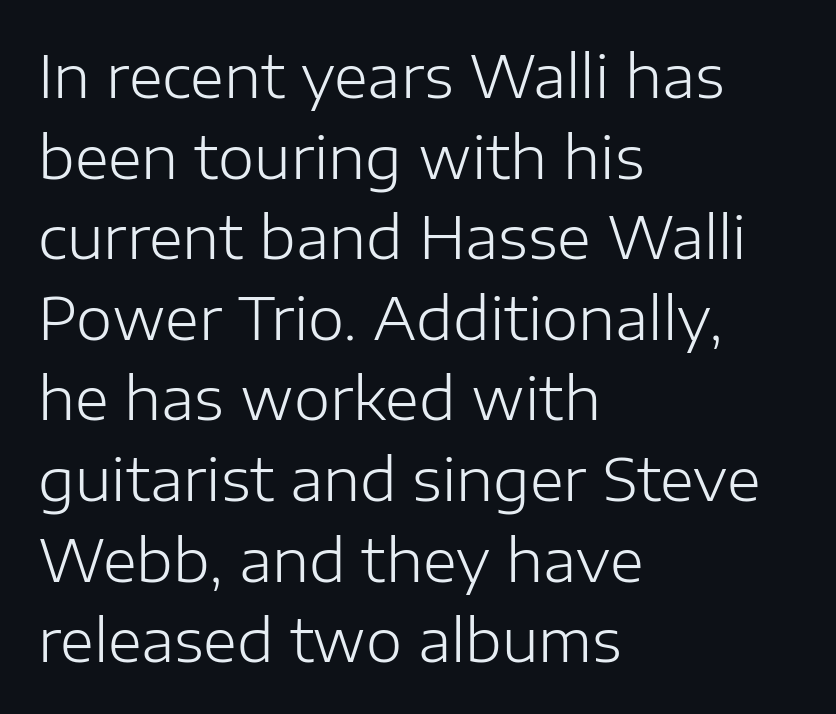
The image shows 58 px light sans-serif type, upright; set left-aligned, normal line spacing (1.39x), normal letter spacing, not underlined; low stroke contrast and a medium x-height.
